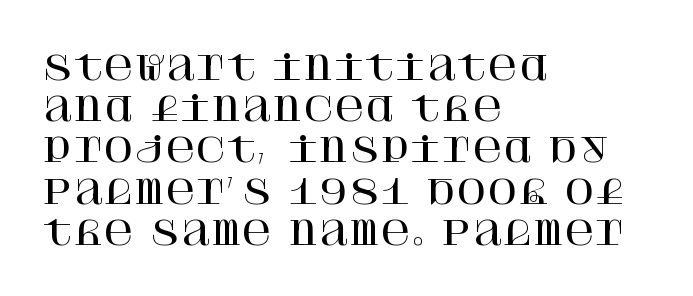
The image shows 33 px serif type, upright; set left-aligned, normal line spacing (1.25x), normal letter spacing, not underlined; high stroke contrast and a large x-height.
